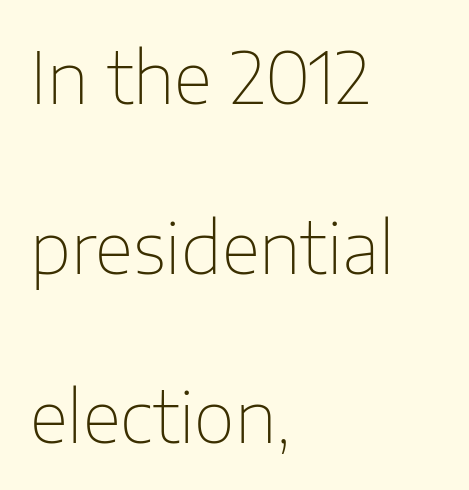
The zone under the glyphs is completely vacant. This is roman type, the default non-slanted kind. Successive baselines arrive slowly, with a big drop between each. Typeset ragged right — the left edge is the straight one. Spacing between characters is what you'd get straight out of the box.
